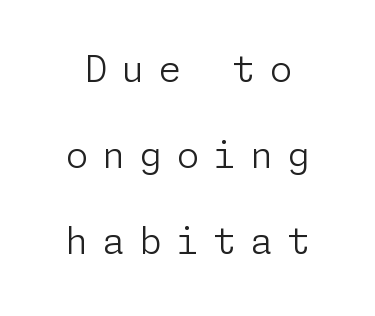
Q: Is the text bold? A: No.
Q: Is the text italic (slanted)? A: No, it is upright.
Q: Is the typeface a serif or a sans-serif typeface? A: Sans-serif.
Q: Is the text underlined? A: No.
Q: Is the spacing between letters normal or unusually wide? A: Unusually wide.
Q: Is the spacing between lines tight, normal or loose? A: Loose.
Q: Width (condensed, normal, or wide)? A: Normal.
Q: Stroke contrast? A: Low.
Q: x-height? A: Medium.
